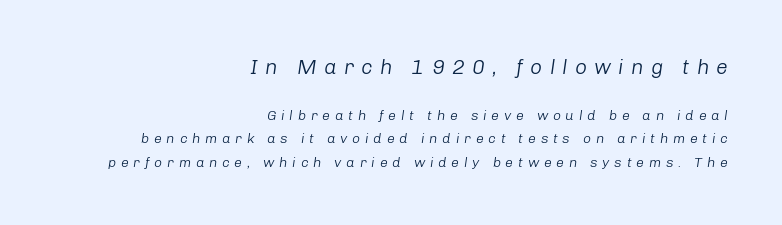
The image shows 21 px text type, italic (leaning right); set right-aligned, normal line spacing (1.67x), unusually wide letter spacing (+0.34 em), not underlined; the first (top) block is 1.5x larger.
